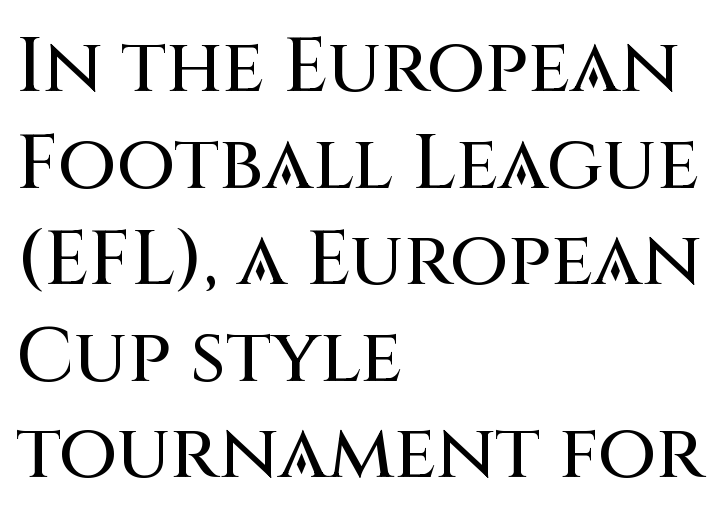
These lines are composed in type without serifs. Anything drawn beneath the words? Only blank space. A typesetter would call this leading conventional body-copy spacing. Looks like regular typesetting: each glyph gets only the width it needs. Visually the block forms a straight wall on the left and a jagged coastline on the right. Every stem runs plumb, perpendicular to the baseline.
